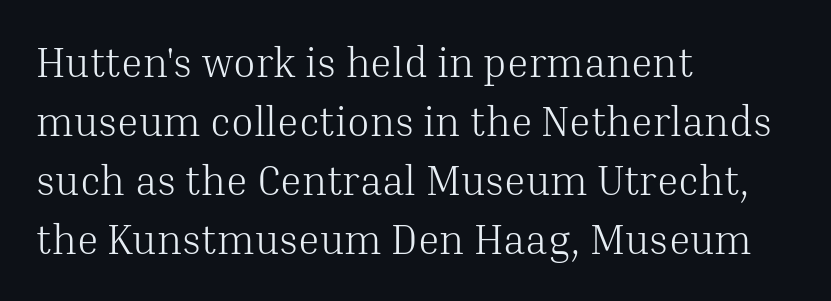
The image shows 41 px light serif type, upright; set left-aligned, normal line spacing (1.44x), normal letter spacing, not underlined; medium stroke contrast and a medium x-height.
